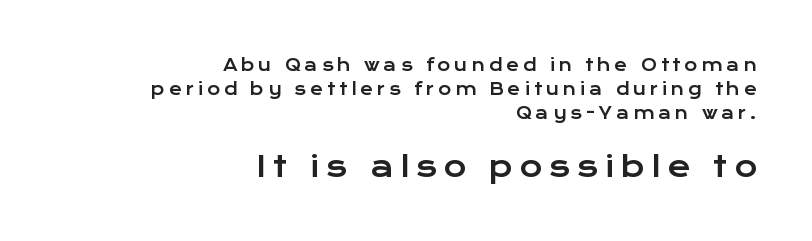
The image shows 28 px wide sans-serif type, upright; set right-aligned, normal line spacing (1.5x), unusually wide letter spacing (+0.24 em), not underlined; the second (bottom) block is 1.75x larger; low stroke contrast and a medium x-height.
